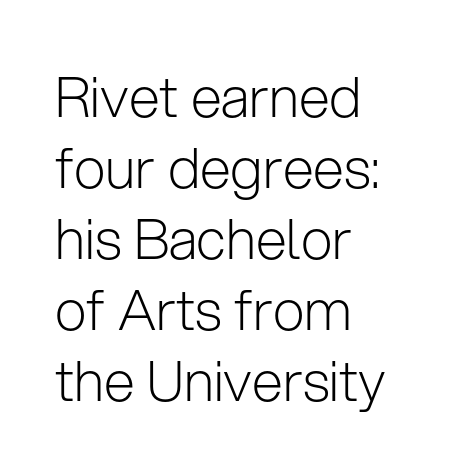
The image shows 56 px light sans-serif type, upright; set left-aligned, normal line spacing (1.27x), normal letter spacing, not underlined; low stroke contrast and a medium x-height.
